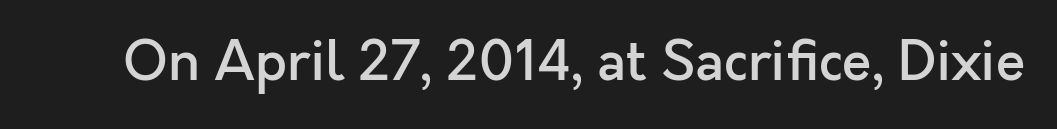
Q: Is the text bold? A: Semi-bold.
Q: Is the text italic (slanted)? A: No, it is upright.
Q: Is the typeface a serif or a sans-serif typeface? A: Sans-serif.
Q: Is the text underlined? A: No.
Q: Is the spacing between letters normal or unusually wide? A: Normal.
Q: Width (condensed, normal, or wide)? A: Normal.
Q: x-height? A: Medium.
Q: Monospaced? A: No.
